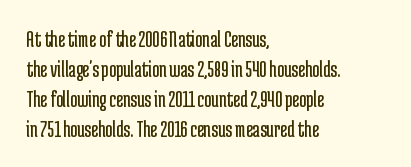
The image shows 24 px text type, upright; set left-aligned, normal line spacing (1.25x), normal letter spacing, not underlined.
